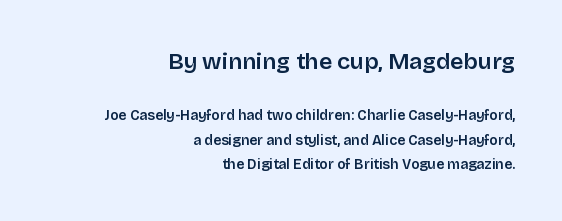
{"italic": "no", "bold": "semi", "underline": "no", "align": "right", "line_spacing_ratio": 1.76, "letter_spacing": "normal", "letter_spacing_em": 0.0, "larger_block": "first", "size_ratio": 1.64, "glyph_px": 23}
